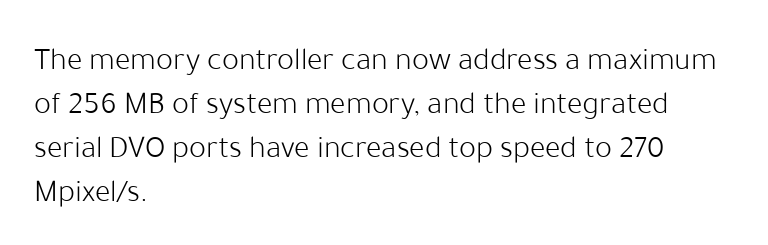
Q: Is the text bold? A: No.
Q: Is the text italic (slanted)? A: No, it is upright.
Q: Is the typeface a serif or a sans-serif typeface? A: Sans-serif.
Q: Is the text underlined? A: No.
Q: How is the paragraph aligned? A: Left-aligned.
Q: Is the spacing between letters normal or unusually wide? A: Normal.
Q: Is the spacing between lines tight, normal or loose? A: Normal.
Q: Width (condensed, normal, or wide)? A: Normal.
Q: Stroke contrast? A: Low.
Q: x-height? A: Medium.
Q: Monospaced? A: No.
